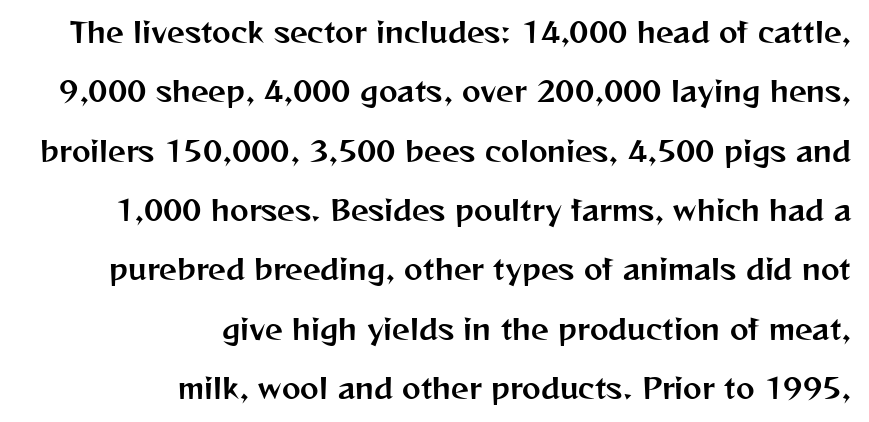
The image shows 28 px sans-serif type, upright; set right-aligned, loose line spacing (2.12x), normal letter spacing, not underlined; medium stroke contrast and a medium x-height.
